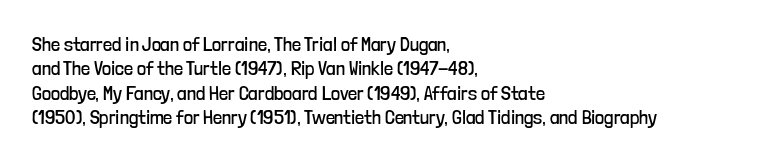
Q: Is the text bold? A: No.
Q: Is the text italic (slanted)? A: No, it is upright.
Q: Is the text underlined? A: No.
Q: How is the paragraph aligned? A: Left-aligned.
Q: Is the spacing between letters normal or unusually wide? A: Normal.
